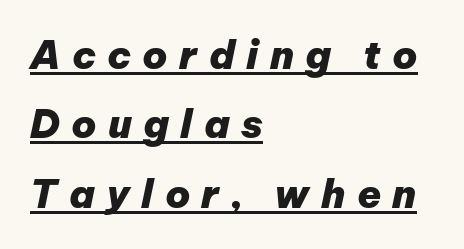
Observe the wide spacing: letters keep a clear distance from each other. This is heavy type, rendered in bold. A typesetter would call this proportional, since set widths differ per character. Yep, that's italic — everything's leaning. A student would call this left alignment; a typographer would say flush left, rag right.
